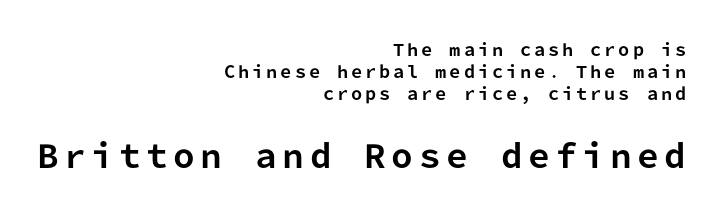
{"serif": "no", "italic": "no", "bold": "yes", "weight": "bold", "width": "normal", "stroke_contrast": "low", "x_height": "medium", "monospaced": "yes", "underline": "no", "align": "right", "line_spacing": "normal", "line_spacing_ratio": 1.39, "larger_block": "second", "size_ratio": 1.94, "glyph_px": 31}
